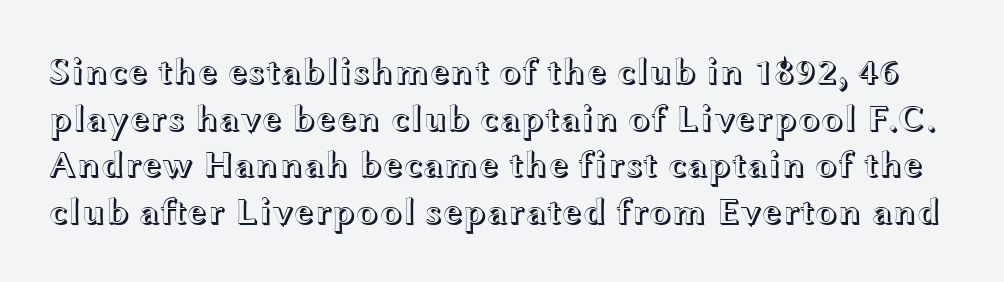
Q: Is the text italic (slanted)? A: No, it is upright.
Q: Is the text underlined? A: No.
Q: Is the spacing between letters normal or unusually wide? A: Normal.
Q: Is the spacing between lines tight, normal or loose? A: Normal.
Q: Width (condensed, normal, or wide)? A: Wide.
Q: x-height? A: Medium.
Q: Monospaced? A: No.
